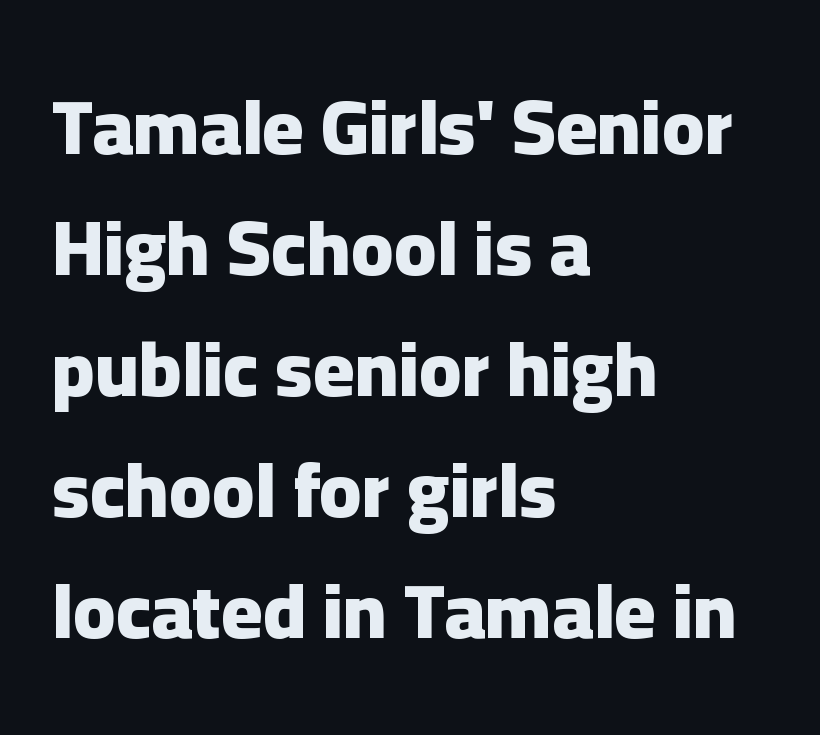
Q: Is the text bold? A: Yes.
Q: Is the text italic (slanted)? A: No, it is upright.
Q: Is the typeface a serif or a sans-serif typeface? A: Sans-serif.
Q: Is the text underlined? A: No.
Q: How is the paragraph aligned? A: Left-aligned.
Q: Is the spacing between letters normal or unusually wide? A: Normal.
Q: Is the spacing between lines tight, normal or loose? A: Normal.
Q: Width (condensed, normal, or wide)? A: Normal.
Q: Stroke contrast? A: Low.
Q: x-height? A: Medium.
Q: Monospaced? A: No.
